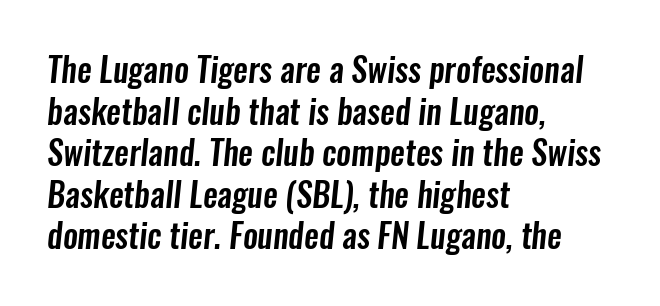
{"serif": "no", "width": "condensed", "stroke_contrast": "low", "x_height": "medium", "monospaced": "no", "underline": "no", "align": "left", "line_spacing": "normal", "line_spacing_ratio": 1.26, "letter_spacing": "normal", "letter_spacing_em": 0.0, "glyph_px": 33}
